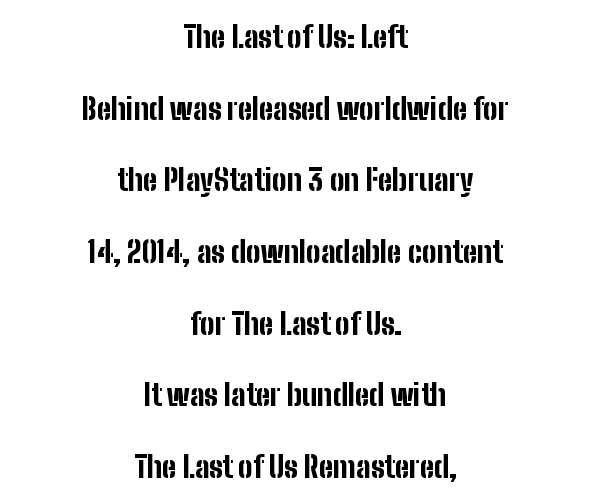
{"serif": "no", "italic": "no", "bold": "yes", "weight": "bold", "width": "condensed", "stroke_contrast": "low", "x_height": "medium", "monospaced": "no", "underline": "no", "align": "center", "line_spacing": "loose", "line_spacing_ratio": 2.47, "letter_spacing": "normal", "letter_spacing_em": 0.0, "glyph_px": 29}
